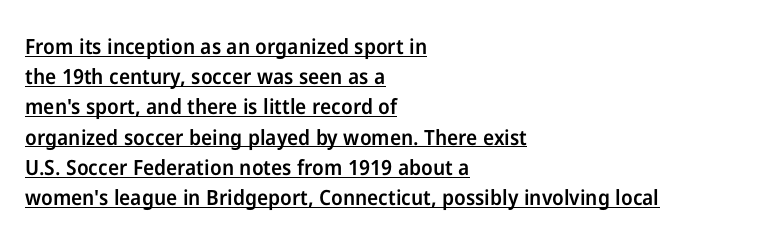
{"italic": "no", "bold": "semi", "underline": "yes", "align": "left", "line_spacing": "normal", "line_spacing_ratio": 1.44, "letter_spacing": "normal", "letter_spacing_em": 0.0, "glyph_px": 21}
